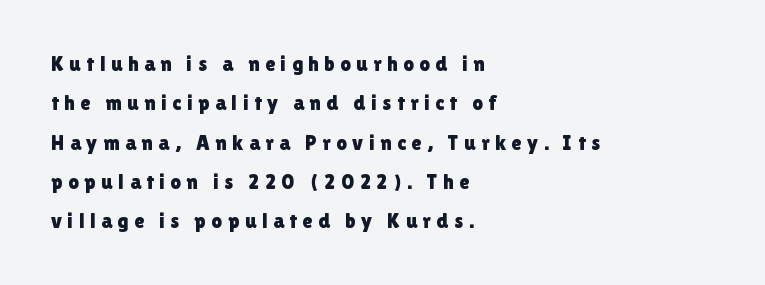
{"italic": "no", "underline": "no", "align": "left", "line_spacing_ratio": 1.87, "letter_spacing": "wide", "letter_spacing_em": 0.26, "glyph_px": 21}
